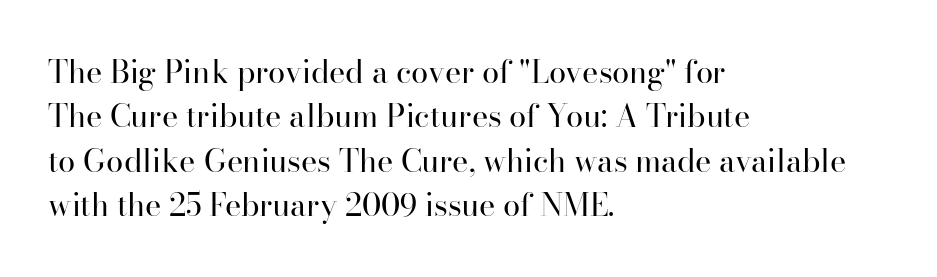
I'd call this a serif setting — the letters wear small feet. When letters stand straight like this, we call the style roman or upright. Is the letter spacing exaggerated? No — it looks like the ordinary default. Every row of glyphs begins at an identical x-position on the left. Counters stay open thanks to moderate or lighter strokes.
